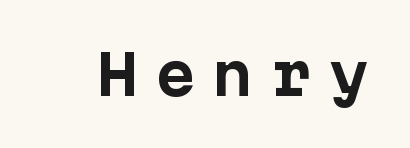
Q: Is the text bold? A: Yes.
Q: Is the text italic (slanted)? A: No, it is upright.
Q: Is the typeface a serif or a sans-serif typeface? A: Sans-serif.
Q: Is the text underlined? A: No.
Q: Is the spacing between letters normal or unusually wide? A: Unusually wide.
Q: Width (condensed, normal, or wide)? A: Normal.
Q: Stroke contrast? A: Low.
Q: x-height? A: Medium.
Q: Monospaced? A: Yes.
